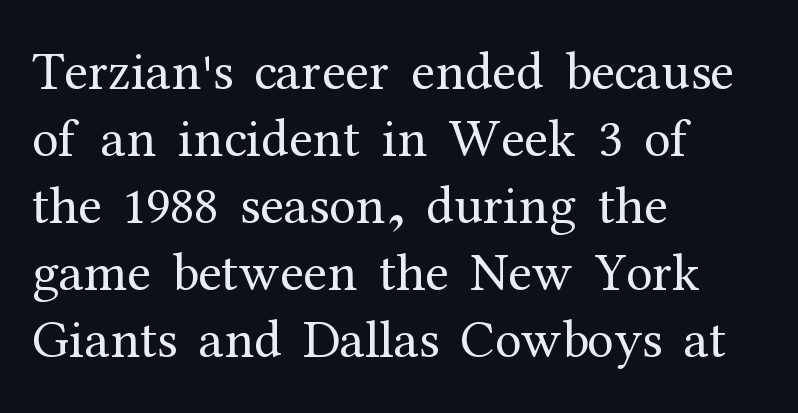
Honestly, there is no underline to notice here at all. Which margin do the lines hug? The left one — the right edge is uneven. Compared with typical body copy, the letter spacing here is the same. The lettering stays uniformly vertical, giving the passage a roman look.
